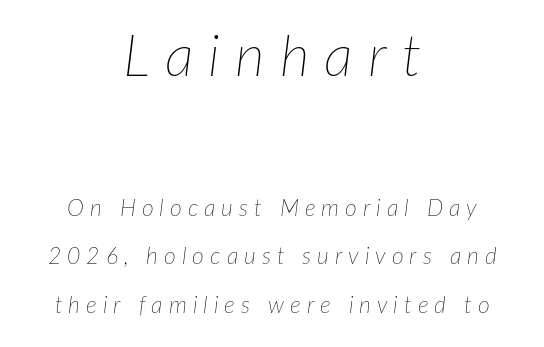
This sample has the flowing, uneven cadence of proportional lettering. This sample trades compactness for vertical openness between lines. No word sits above an underline. These lines are centered, leaving both edges ragged.
